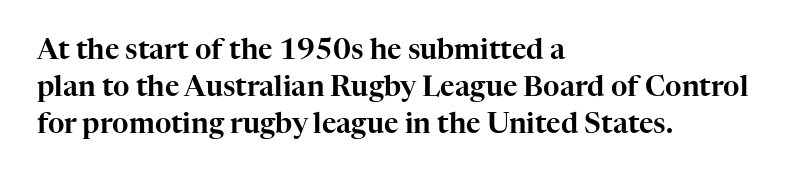
Q: Is the text italic (slanted)? A: No, it is upright.
Q: Is the typeface a serif or a sans-serif typeface? A: Serif.
Q: Is the text underlined? A: No.
Q: How is the paragraph aligned? A: Left-aligned.
Q: Is the spacing between letters normal or unusually wide? A: Normal.
Q: Is the spacing between lines tight, normal or loose? A: Normal.
Q: Width (condensed, normal, or wide)? A: Normal.
Q: Stroke contrast? A: High.
Q: x-height? A: Medium.
Q: Monospaced? A: No.
